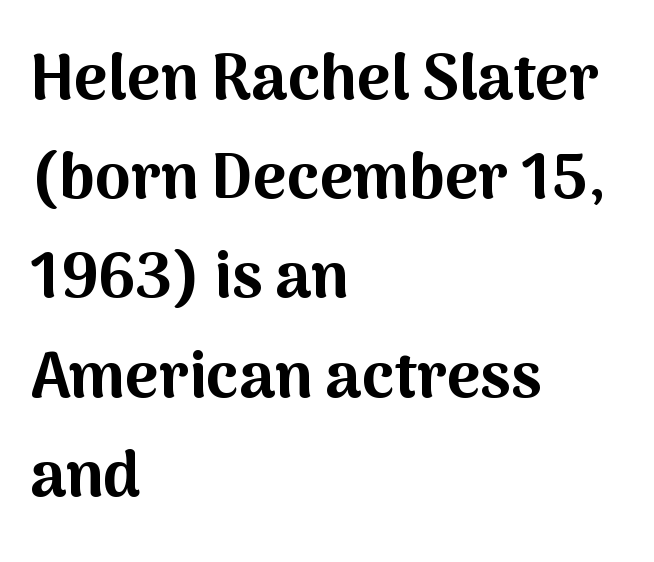
Q: Is the text bold? A: Yes.
Q: Is the text italic (slanted)? A: No, it is upright.
Q: Is the typeface a serif or a sans-serif typeface? A: Sans-serif.
Q: Is the text underlined? A: No.
Q: How is the paragraph aligned? A: Left-aligned.
Q: Is the spacing between letters normal or unusually wide? A: Normal.
Q: Is the spacing between lines tight, normal or loose? A: Normal.
Q: Width (condensed, normal, or wide)? A: Normal.
Q: Stroke contrast? A: Medium.
Q: x-height? A: Medium.
Q: Monospaced? A: No.
